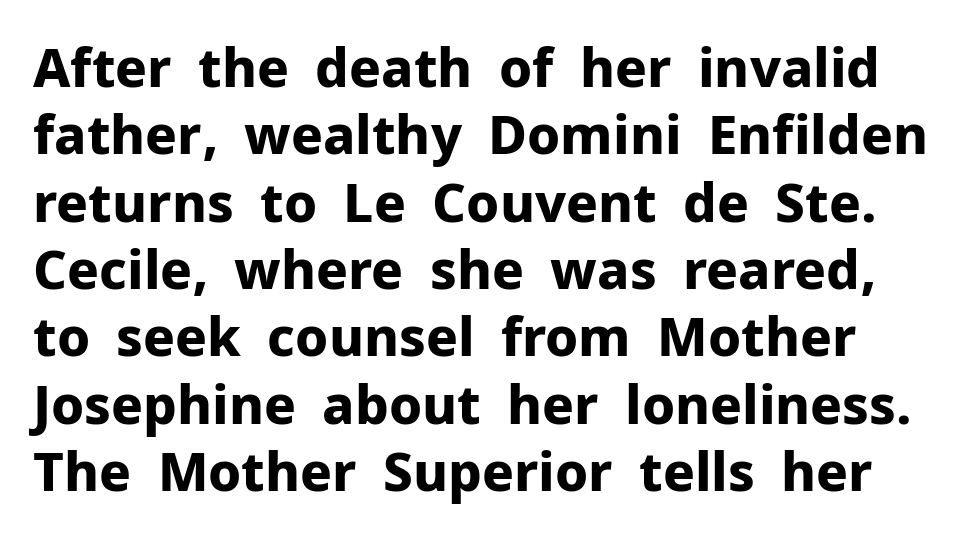
Every stem runs plumb, perpendicular to the baseline. Students, note that the glyphs here touch the page at normal intervals. The rendering uses natural spacing where letterforms have individual widths. Strong, thick strokes mark this as bold type. Descender tails drop into unmarked territory.
